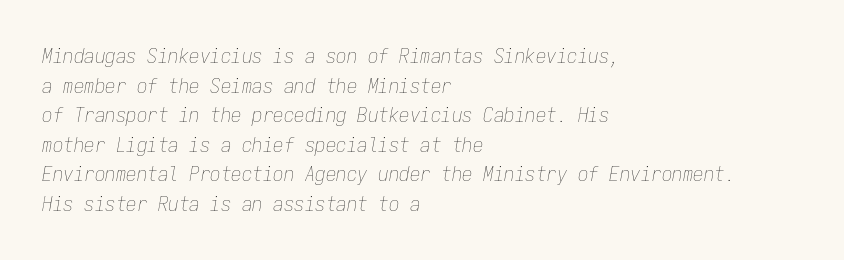
Q: Is the text bold? A: No.
Q: Is the text italic (slanted)? A: Yes, it leans right by about 9 degrees.
Q: Is the text underlined? A: No.
Q: How is the paragraph aligned? A: Left-aligned.
Q: Is the spacing between letters normal or unusually wide? A: Normal.
Q: Is the spacing between lines tight, normal or loose? A: Normal.
